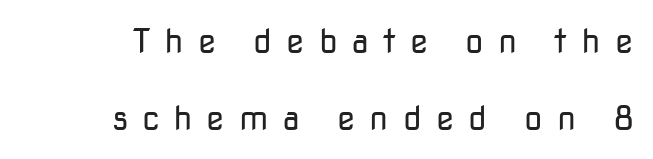
{"serif": "no", "italic": "no", "bold": "no", "weight": "regular", "width": "normal", "stroke_contrast": "low", "x_height": "medium", "monospaced": "no", "underline": "no", "align": "right", "line_spacing": "loose", "line_spacing_ratio": 2.33, "letter_spacing": "wide", "letter_spacing_em": 0.43, "glyph_px": 33}
